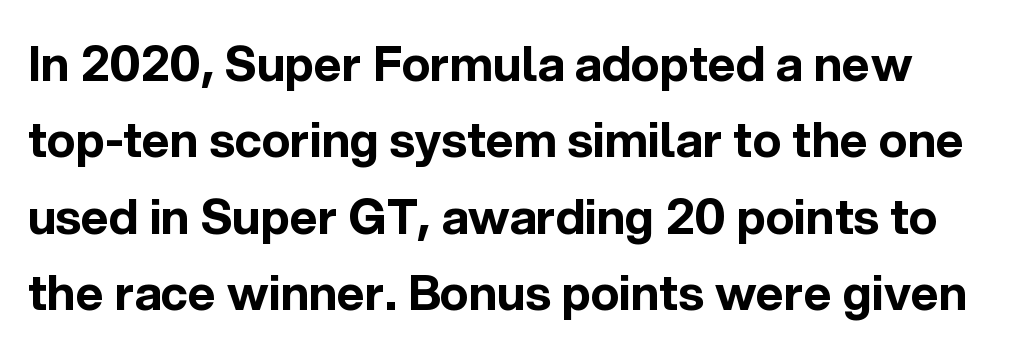
Students, observe: this is what conventionally led text looks like. To sum up the face: it is a sans, with no serifs. Each word holds together tightly as a unit, with standard inter-letter gaps. Heavy, bold letterforms.
